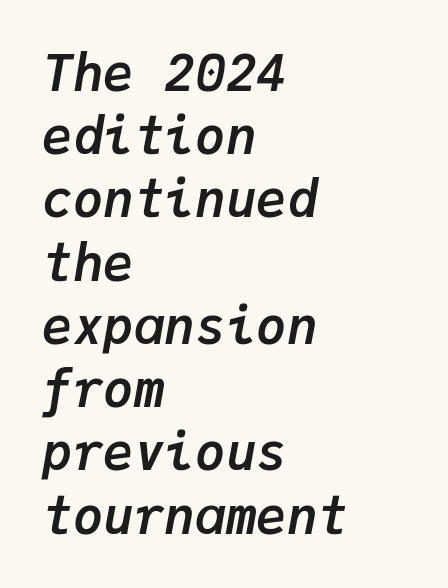
The image shows 51 px semibold type, italic (leaning right), monospaced; set left-aligned, line spacing 1.24x, normal letter spacing, not underlined; low stroke contrast and a medium x-height.
